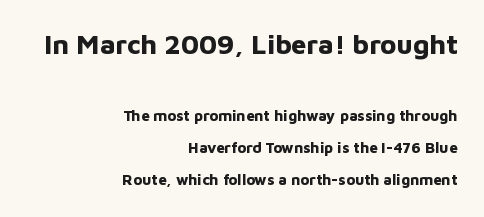
{"italic": "no", "bold": "yes", "underline": "no", "align": "right", "line_spacing": "loose", "line_spacing_ratio": 2.13, "letter_spacing": "normal", "letter_spacing_em": 0.0, "larger_block": "first", "size_ratio": 1.8, "glyph_px": 27}
